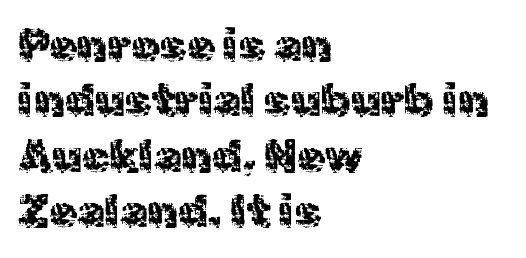
The image shows 45 px regular-weight sans-serif type, upright; set left-aligned, line spacing 1.23x, normal letter spacing, not underlined; a medium x-height.
